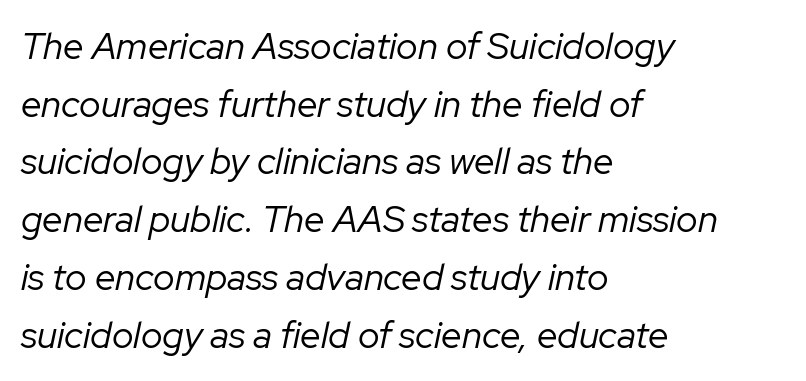
Italic: yes, the glyphs are oblique. Visually the block forms a straight wall on the left and a jagged coastline on the right. Check under the words: just untouched page. No chunkiness to these letters — they're not bold.
